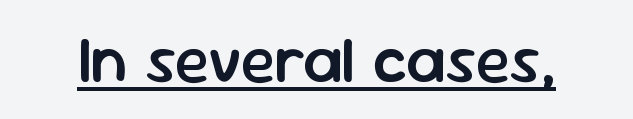
{"serif": "no", "italic": "no", "bold": "semi", "weight": "semibold", "width": "normal", "stroke_contrast": "low", "x_height": "medium", "monospaced": "no", "underline": "yes", "letter_spacing": "normal", "letter_spacing_em": 0.0, "glyph_px": 65}
